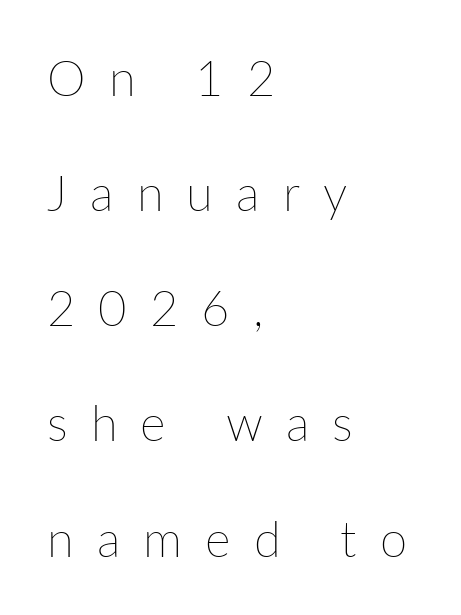
Q: Is the text bold? A: No.
Q: Is the text italic (slanted)? A: No, it is upright.
Q: Is the text underlined? A: No.
Q: How is the paragraph aligned? A: Left-aligned.
Q: Is the spacing between letters normal or unusually wide? A: Unusually wide.
Q: Is the spacing between lines tight, normal or loose? A: Loose.
Q: Width (condensed, normal, or wide)? A: Normal.
Q: Stroke contrast? A: Low.
Q: x-height? A: Medium.
Q: Monospaced? A: No.
